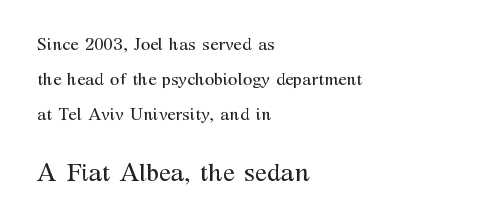
Q: Is the text bold? A: No.
Q: Is the text italic (slanted)? A: No, it is upright.
Q: Is the text underlined? A: No.
Q: How is the paragraph aligned? A: Left-aligned.
Q: Is the spacing between letters normal or unusually wide? A: Normal.
Q: Is the spacing between lines tight, normal or loose? A: Loose.
Q: Which block of text is set in a larger size, the first (top) or the second (bottom)? A: The second (bottom) one.
